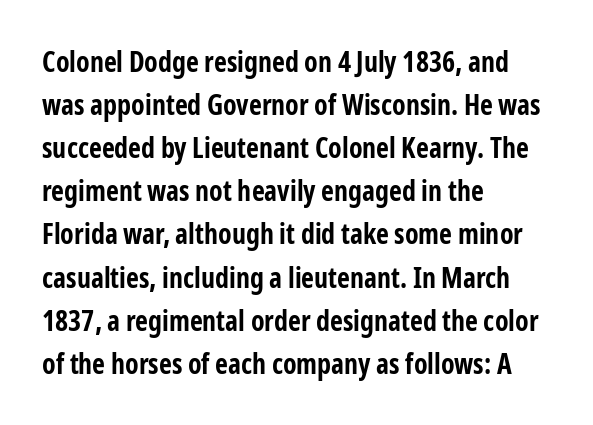
The rendering uses a bold face; every stroke is thick and dark. A typesetter would call this proportional, since set widths differ per character. Tracking value appears to be zero — textbook default spacing. Baseline-to-baseline distance is the conventional proportion of letter height. Look at the bottom of the vertical strokes: they stop flat, with no serifs. You can tell it's not italic because the verticals are truly vertical.
